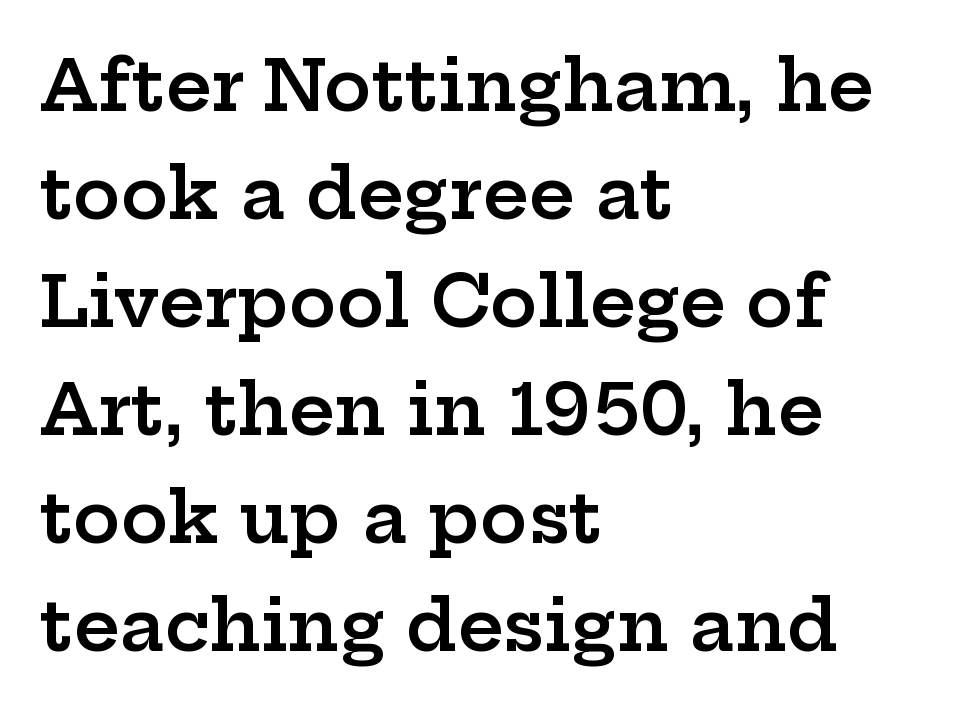
The image shows 71 px semibold, wide serif type, upright; set left-aligned, normal line spacing (1.52x), normal letter spacing, not underlined; low stroke contrast and a medium x-height.
